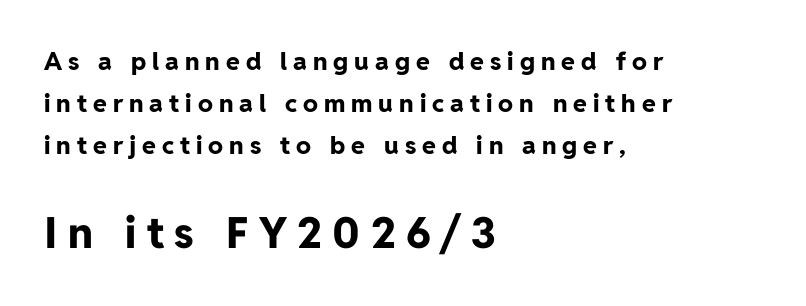
{"serif": "no", "italic": "no", "bold": "yes", "weight": "bold", "width": "normal", "stroke_contrast": "low", "x_height": "medium", "monospaced": "no", "underline": "no", "align": "left", "line_spacing": "normal", "line_spacing_ratio": 1.68, "letter_spacing": "wide", "letter_spacing_em": 0.24, "larger_block": "second", "size_ratio": 1.72, "glyph_px": 43}
